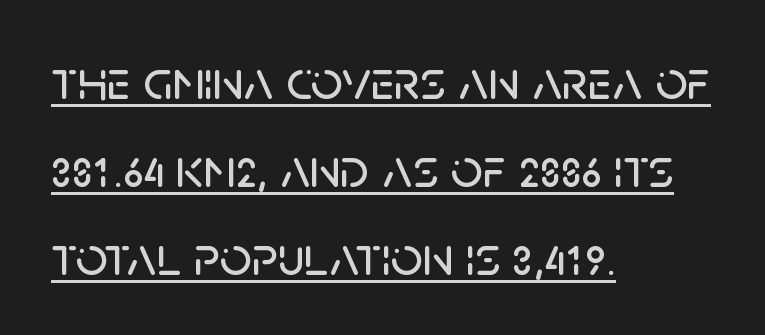
You could not count columns in this text — the font is proportionally spaced. Line beginnings align vertically; line endings do not. In designer terms, the underline attribute is active on this setting. This sample uses a sans-serif face.
